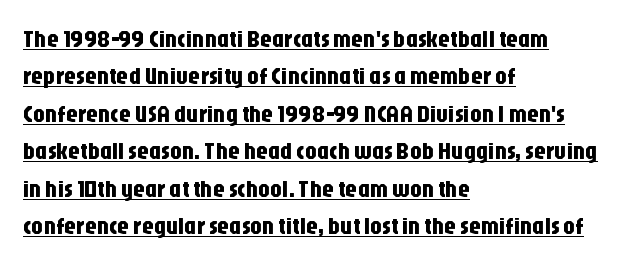
Q: Is the text italic (slanted)? A: No, it is upright.
Q: Is the text underlined? A: Yes.
Q: How is the paragraph aligned? A: Left-aligned.
Q: Is the spacing between letters normal or unusually wide? A: Normal.
Q: Is the spacing between lines tight, normal or loose? A: Normal.
